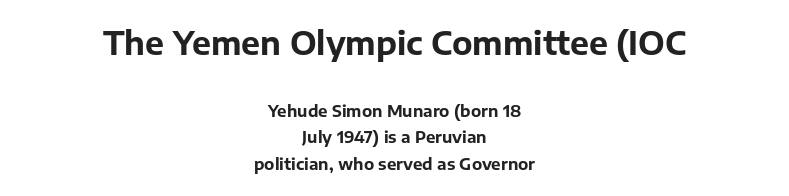
Q: Is the text bold? A: Yes.
Q: Is the text italic (slanted)? A: No, it is upright.
Q: Is the typeface a serif or a sans-serif typeface? A: Sans-serif.
Q: Is the text underlined? A: No.
Q: How is the paragraph aligned? A: Centered.
Q: Is the spacing between letters normal or unusually wide? A: Normal.
Q: Is the spacing between lines tight, normal or loose? A: Normal.
Q: Which block of text is set in a larger size, the first (top) or the second (bottom)? A: The first (top) one.
Q: Width (condensed, normal, or wide)? A: Normal.
Q: Stroke contrast? A: Low.
Q: x-height? A: Medium.
Q: Monospaced? A: No.
